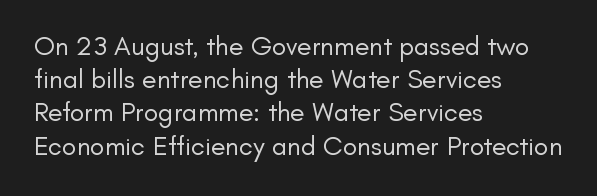
The image shows 27 px text type, upright; set left-aligned, line spacing 1.23x, normal letter spacing, not underlined.
